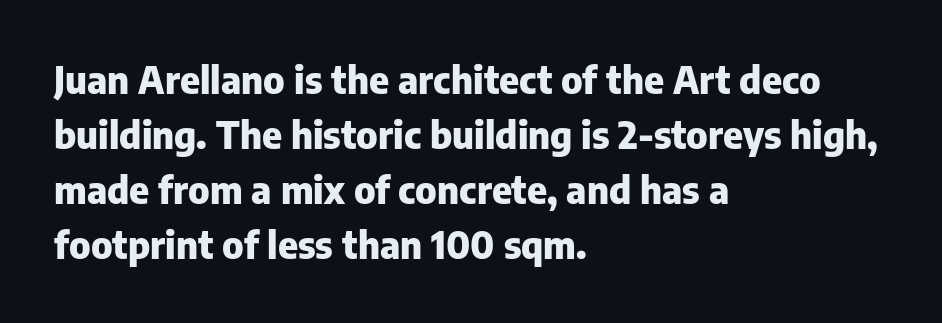
The image shows 38 px heavy sans-serif type, upright; set left-aligned, normal line spacing (1.45x), normal letter spacing, not underlined; low stroke contrast and a medium x-height.
